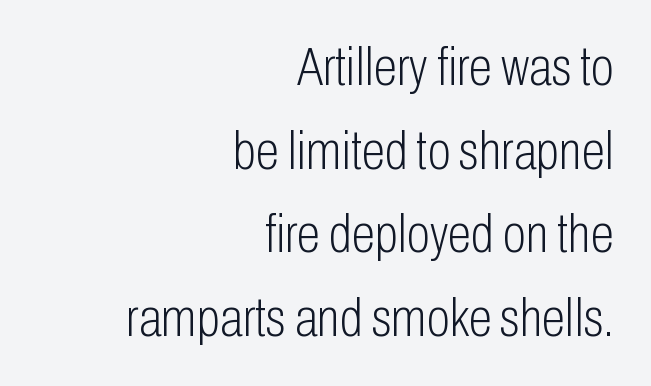
The image shows 54 px light, condensed sans-serif type, upright; set right-aligned, normal line spacing (1.55x), normal letter spacing, not underlined; low stroke contrast and a medium x-height.
